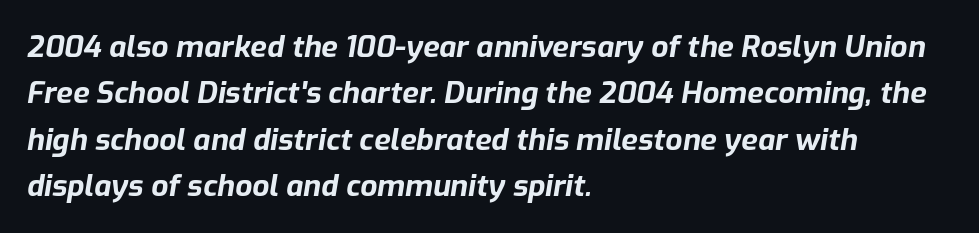
The glyphs look as if they've been sheared to an angle. Left-aligned paragraph, ragged on the right. Look at the stroke-to-counter ratio: heavy, a bold. How would I describe the line gaps? Plain and ordinary. Is the letter spacing exaggerated? No — it looks like the ordinary default.
